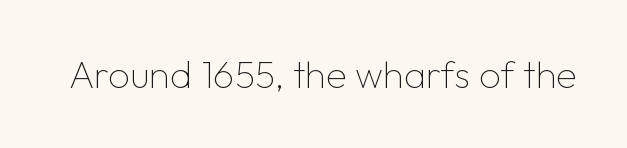
The image shows 38 px thin sans-serif type, upright; set normal letter spacing, not underlined; low stroke contrast and a medium x-height.
